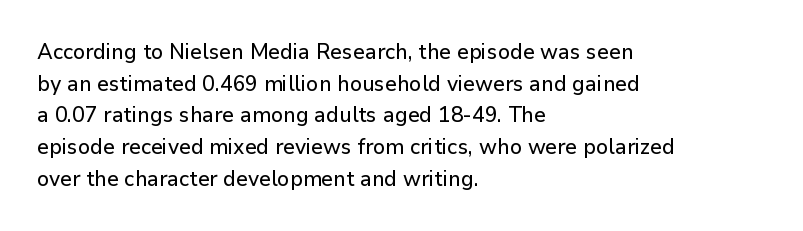
Q: Is the text italic (slanted)? A: No, it is upright.
Q: Is the text underlined? A: No.
Q: How is the paragraph aligned? A: Left-aligned.
Q: Is the spacing between letters normal or unusually wide? A: Normal.
Q: Is the spacing between lines tight, normal or loose? A: Normal.
